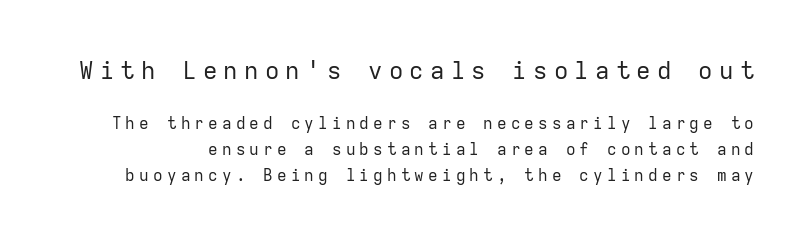
The strip under each line holds only bare page. Is the stroke heavy? The answer is a plain regular-or-lighter. Reading down the column, the eye jumps a familiar distance to each next line. Size hierarchy here favors the leading block over the trailing one. The type is letterspaced generously, with wide tracking.
